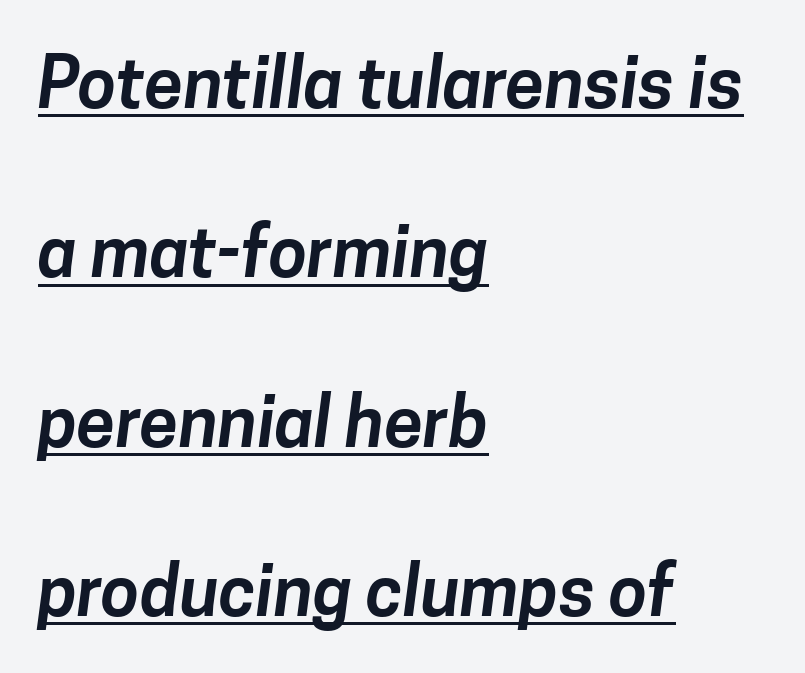
Words appear dense and cohesive because spacing is normal. Emphasis is given by a line drawn under the lettering. One glance says open: line gaps are wider than usual. Looks like regular typesetting: each glyph gets only the width it needs. This sample uses a sans-serif face. One-word summary of the alignment: left.
